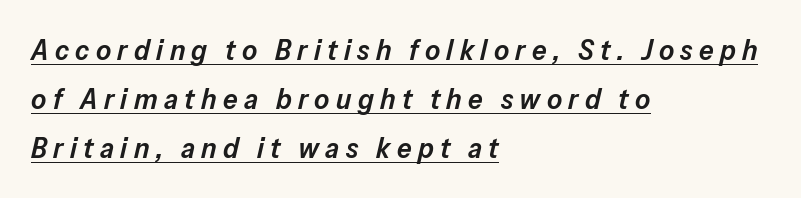
The image shows 29 px semibold type, italic (leaning right); set left-aligned, normal line spacing (1.69x), unusually wide letter spacing (+0.22 em), underlined; low stroke contrast and a medium x-height.
